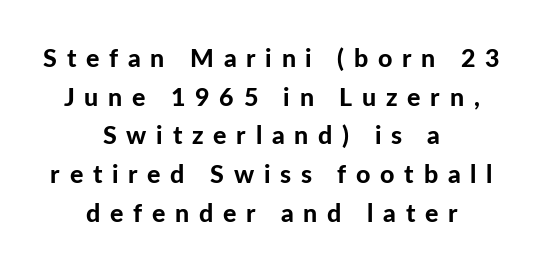
The image shows 25 px bold type, upright; set centered, normal line spacing (1.55x), unusually wide letter spacing (+0.39 em), not underlined.
